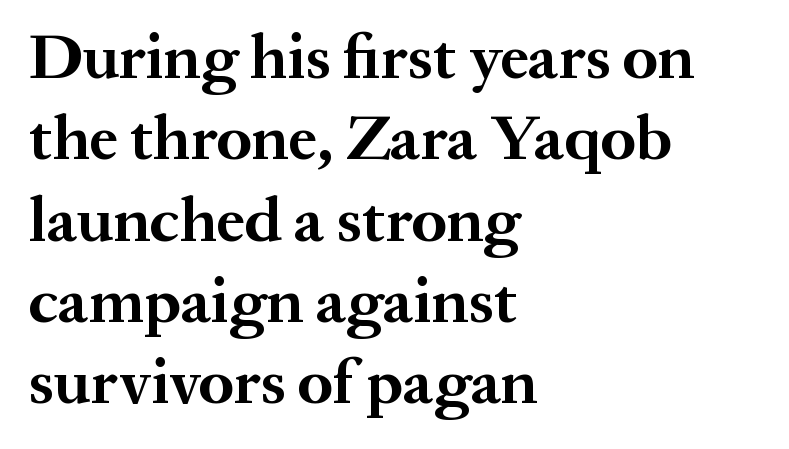
Q: Is the text bold? A: Yes.
Q: Is the text italic (slanted)? A: No, it is upright.
Q: Is the typeface a serif or a sans-serif typeface? A: Serif.
Q: Is the text underlined? A: No.
Q: How is the paragraph aligned? A: Left-aligned.
Q: Is the spacing between letters normal or unusually wide? A: Normal.
Q: Is the spacing between lines tight, normal or loose? A: Normal.
Q: Width (condensed, normal, or wide)? A: Normal.
Q: Stroke contrast? A: Medium.
Q: x-height? A: Medium.
Q: Monospaced? A: No.
